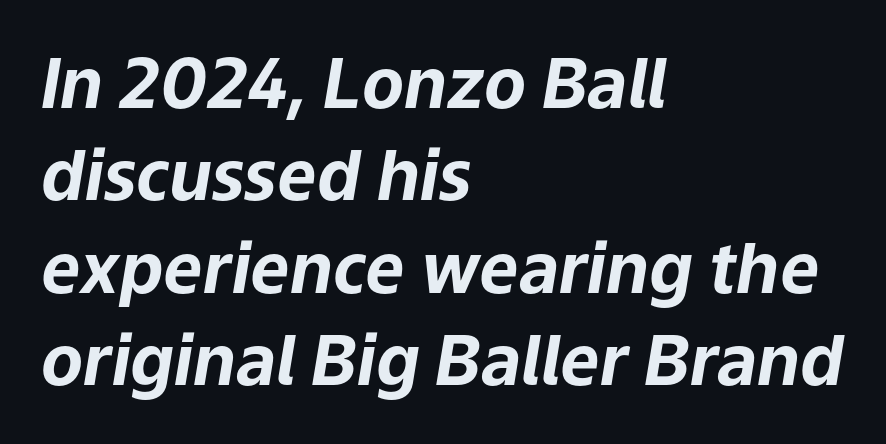
The image shows 69 px bold type, italic (leaning right); set left-aligned, normal line spacing (1.34x), normal letter spacing, not underlined; low stroke contrast and a medium x-height.
